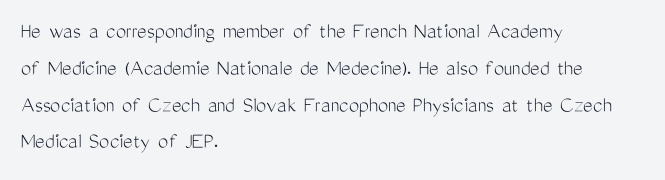
The rendering uses a moderate line-height, typical for paragraphs. The cut favours lightness, reaching ordinary text weight at its darkest. This is roman type, the default non-slanted kind. A student would call this left alignment; a typographer would say flush left, rag right. Honestly, there is no underline to notice here at all. The letterforms sit shoulder to shoulder at normal distance.
